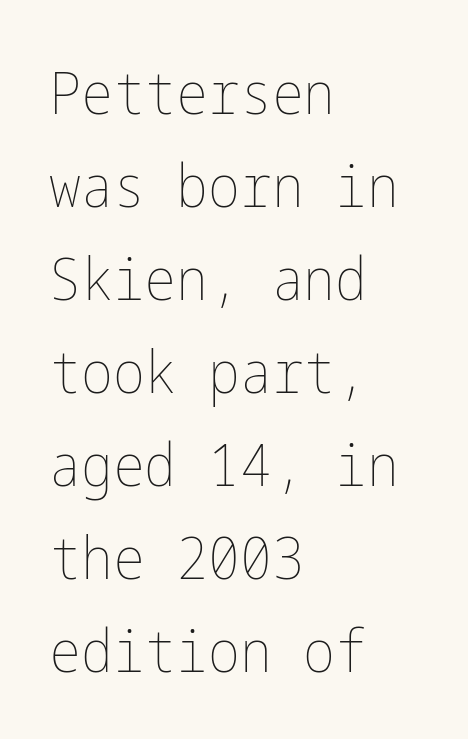
{"italic": "no", "bold": "no", "weight": "thin", "width": "condensed", "stroke_contrast": "low", "x_height": "medium", "underline": "no", "align": "left", "line_spacing": "normal", "line_spacing_ratio": 1.55, "letter_spacing": "normal", "letter_spacing_em": 0.0, "glyph_px": 60}
